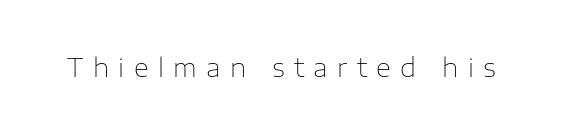
Q: Is the text bold? A: No.
Q: Is the text italic (slanted)? A: No, it is upright.
Q: Is the text underlined? A: No.
Q: Is the spacing between letters normal or unusually wide? A: Unusually wide.
